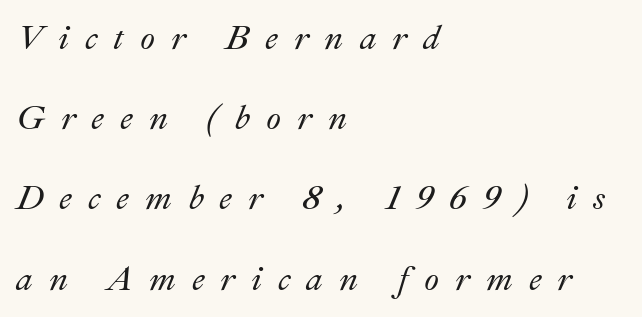
{"italic": "yes", "lean": "right", "slant_degrees": 22, "width": "normal", "stroke_contrast": "medium", "x_height": "small", "monospaced": "no", "underline": "no", "align": "left", "line_spacing": "loose", "line_spacing_ratio": 2.36, "letter_spacing": "wide", "letter_spacing_em": 0.47, "glyph_px": 34}
